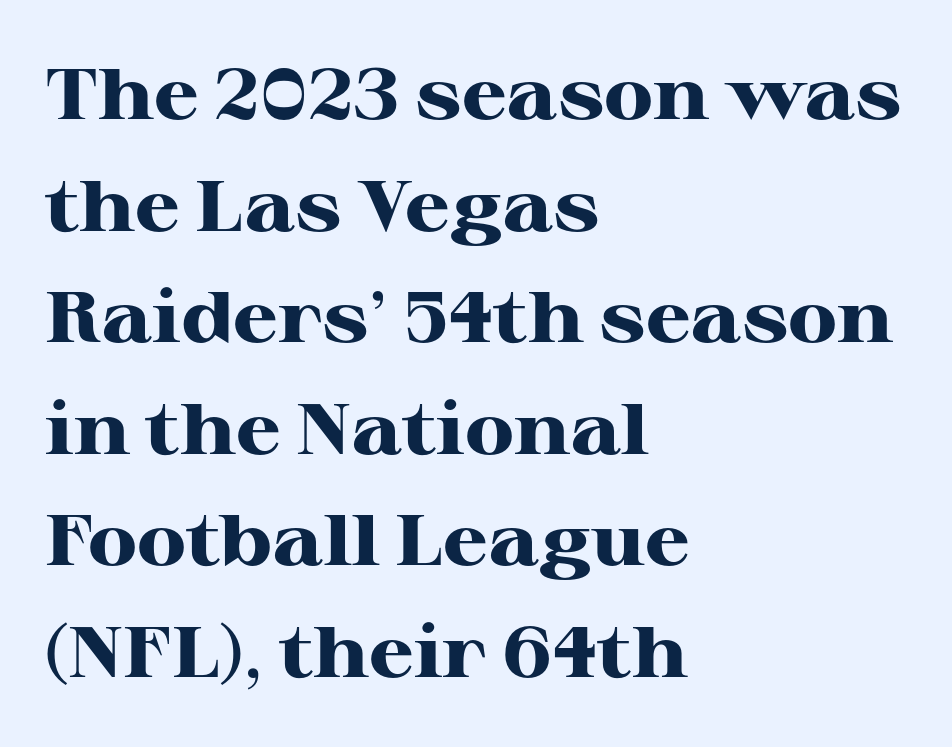
The image shows 72 px heavy, wide serif type, upright; set left-aligned, normal line spacing (1.55x), normal letter spacing, not underlined; high stroke contrast and a medium x-height.
